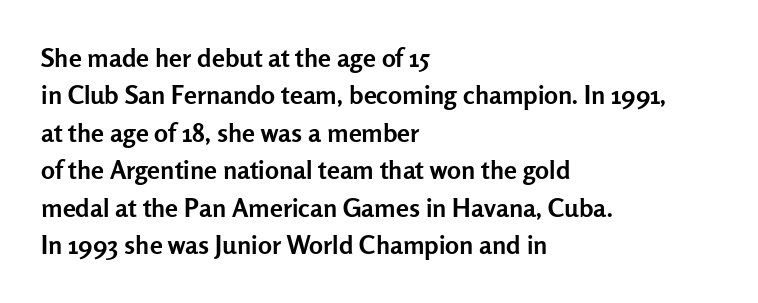
When letters stand straight like this, we call the style roman or upright. A clean baseline with only descenders dipping below it. Horizontally, the lines are justified to the leading edge only. Is there much room between lines? A standard amount, neither cramped nor airy.
